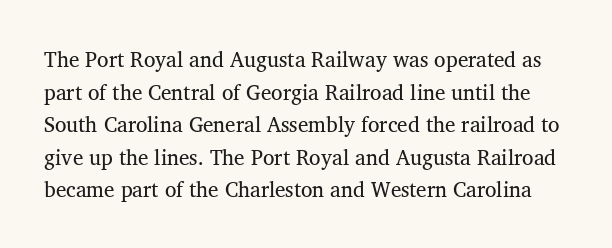
Q: Is the text underlined? A: No.
Q: Is the spacing between letters normal or unusually wide? A: Normal.
Q: Is the spacing between lines tight, normal or loose? A: Normal.
